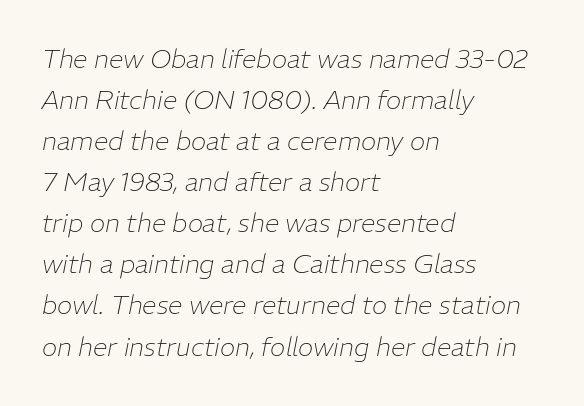
Q: Is the text bold? A: No.
Q: Is the text italic (slanted)? A: Yes, it leans right by about 11 degrees.
Q: Is the text underlined? A: No.
Q: How is the paragraph aligned? A: Left-aligned.
Q: Is the spacing between letters normal or unusually wide? A: Normal.
Q: Is the spacing between lines tight, normal or loose? A: Normal.
